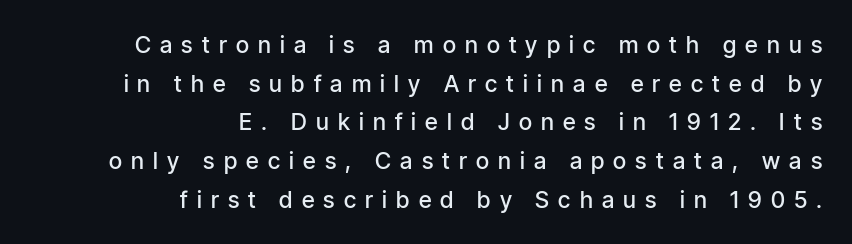
Typesetter's note: demi weight, one step under bold. The letterforms stand isolated, each surrounded by extra space. Which margin do the lines hug? The right one — the left edge is uneven. Anything drawn beneath the words? Only blank space.
